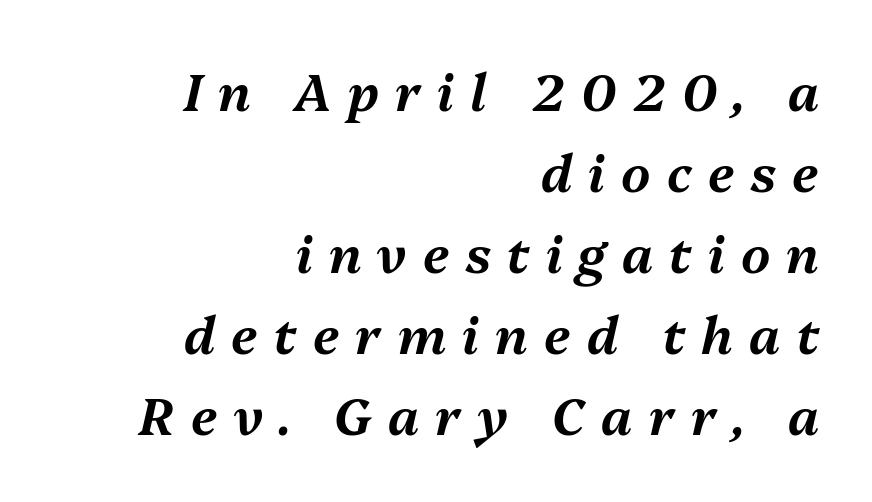
Q: Is the text italic (slanted)? A: Yes, it leans right by about 13 degrees.
Q: Is the text underlined? A: No.
Q: How is the paragraph aligned? A: Right-aligned.
Q: Is the spacing between letters normal or unusually wide? A: Unusually wide.
Q: Is the spacing between lines tight, normal or loose? A: Normal.
Q: Width (condensed, normal, or wide)? A: Normal.
Q: Stroke contrast? A: Medium.
Q: x-height? A: Medium.
Q: Monospaced? A: No.
